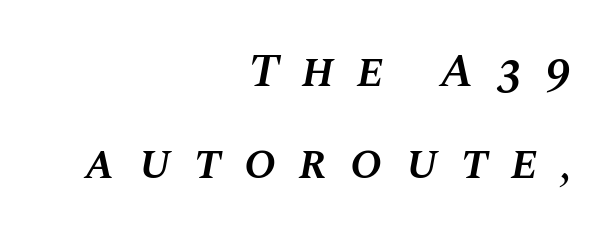
The image shows 48 px semibold type, italic (leaning right); set right-aligned, loose line spacing (1.92x), unusually wide letter spacing (+0.47 em), not underlined; medium stroke contrast and a large x-height.
